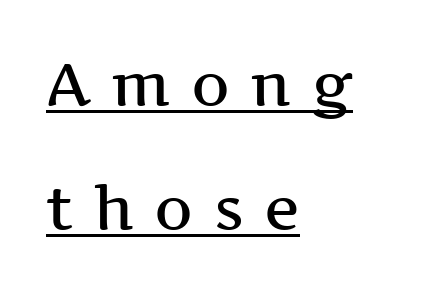
{"serif": "yes", "italic": "no", "bold": "semi", "weight": "semibold", "width": "wide", "stroke_contrast": "medium", "x_height": "medium", "monospaced": "no", "underline": "yes", "align": "left", "line_spacing": "loose", "line_spacing_ratio": 2.06, "letter_spacing": "wide", "letter_spacing_em": 0.34, "glyph_px": 60}
